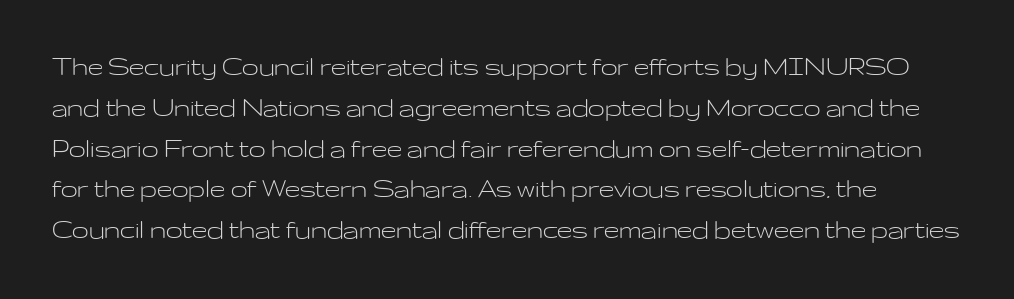
How would I describe the line gaps? Plain and ordinary. The glyphs are unaccompanied by any horizontal stroke below them. Are there feet on the stems? There aren't — it's a sans. Proportional: the letters do not fall into vertical columns.
